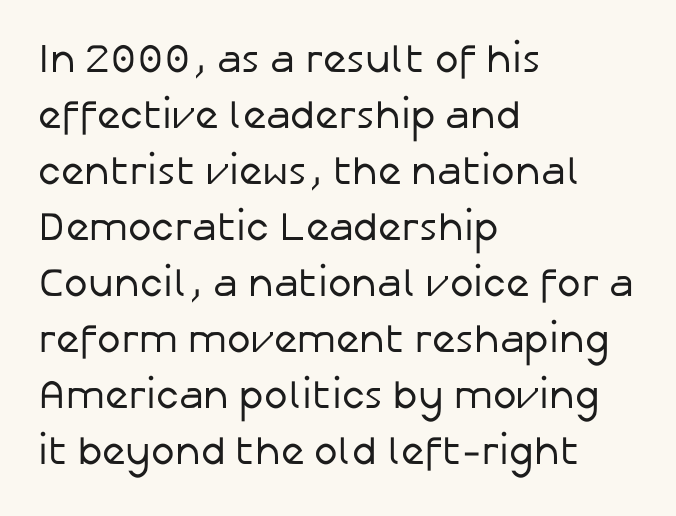
I'd call this a sans setting — the letters go barefoot. You could call the tracking neutral — neither tight nor loose. No letter is thick-stroked: the sample isn't bold. These lines were composed using upright roman letters. Caption: multi-line text, flush left, ragged right. These lines sit exactly where default settings would place them.
